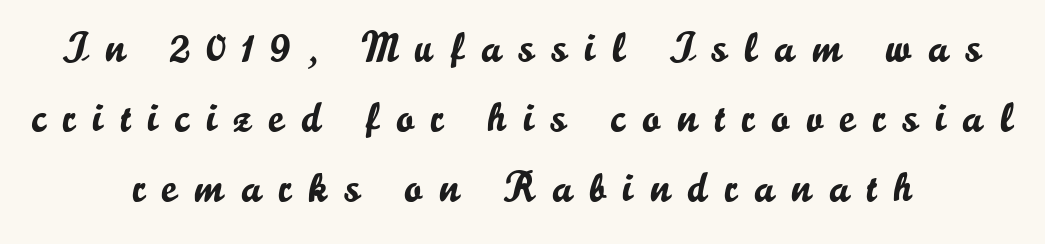
These lines are rendered in a variable-pitch font. Check the space under the baseline: it is left empty. The designer left line spacing at the default. Notice how the passage keeps no hard edge, just a central spine. Does extra space separate the letters? Yes, quite a lot of it.
